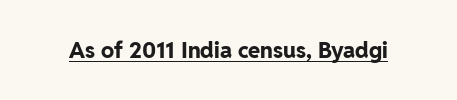
{"italic": "no", "bold": "yes", "underline": "yes", "letter_spacing": "normal", "letter_spacing_em": 0.0, "glyph_px": 22}
